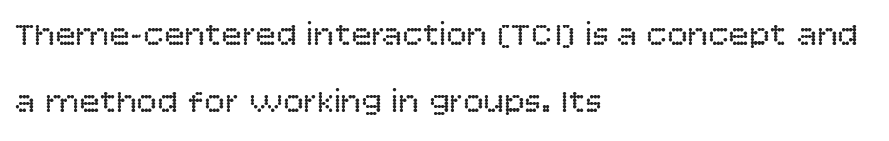
Q: Is the text bold? A: No.
Q: Is the text italic (slanted)? A: No, it is upright.
Q: Is the typeface a serif or a sans-serif typeface? A: Sans-serif.
Q: Is the text underlined? A: No.
Q: How is the paragraph aligned? A: Left-aligned.
Q: Is the spacing between letters normal or unusually wide? A: Normal.
Q: Is the spacing between lines tight, normal or loose? A: Loose.
Q: Width (condensed, normal, or wide)? A: Normal.
Q: Stroke contrast? A: Low.
Q: x-height? A: Large.
Q: Monospaced? A: No.
